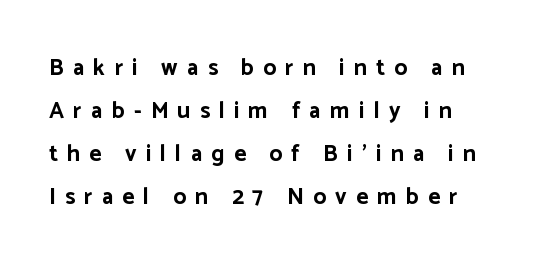
The image shows 23 px bold type, upright; set line spacing 1.87x, unusually wide letter spacing (+0.4 em), not underlined.
